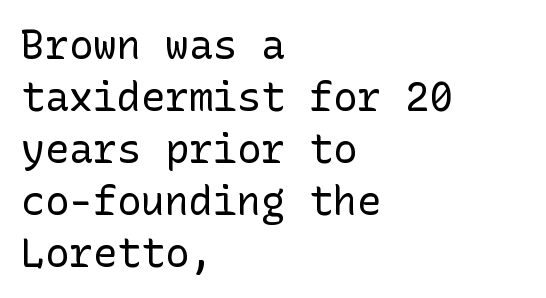
Q: Is the text bold? A: No.
Q: Is the text italic (slanted)? A: No, it is upright.
Q: Is the typeface a serif or a sans-serif typeface? A: Sans-serif.
Q: Is the text underlined? A: No.
Q: How is the paragraph aligned? A: Left-aligned.
Q: Is the spacing between letters normal or unusually wide? A: Normal.
Q: Is the spacing between lines tight, normal or loose? A: Normal.
Q: Width (condensed, normal, or wide)? A: Normal.
Q: Stroke contrast? A: Low.
Q: x-height? A: Medium.
